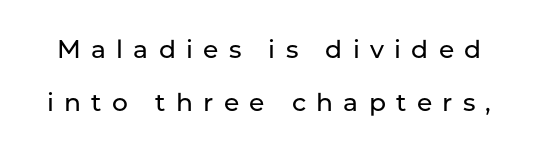
The image shows 25 px text type, upright; set loose line spacing (2.14x), unusually wide letter spacing (+0.41 em), not underlined.
